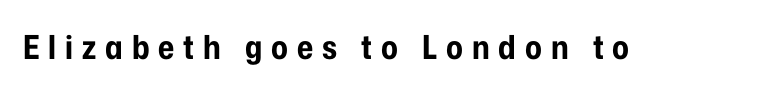
The image shows 33 px bold, condensed sans-serif type, upright; set unusually wide letter spacing (+0.27 em), not underlined; low stroke contrast and a medium x-height.
